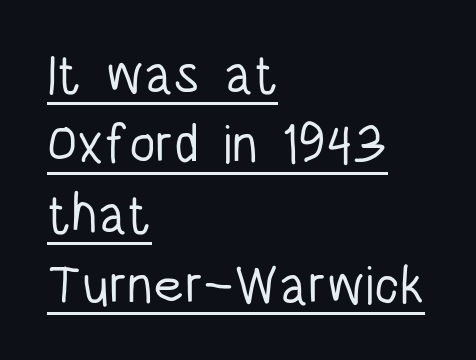
A typographer would call this underscored text. A roman cut, with each character standing at attention. The cut favours lightness, reaching ordinary text weight at its darkest. This block has exactly the height ordinary leading produces. Caption: multi-line text, flush left, ragged right.
